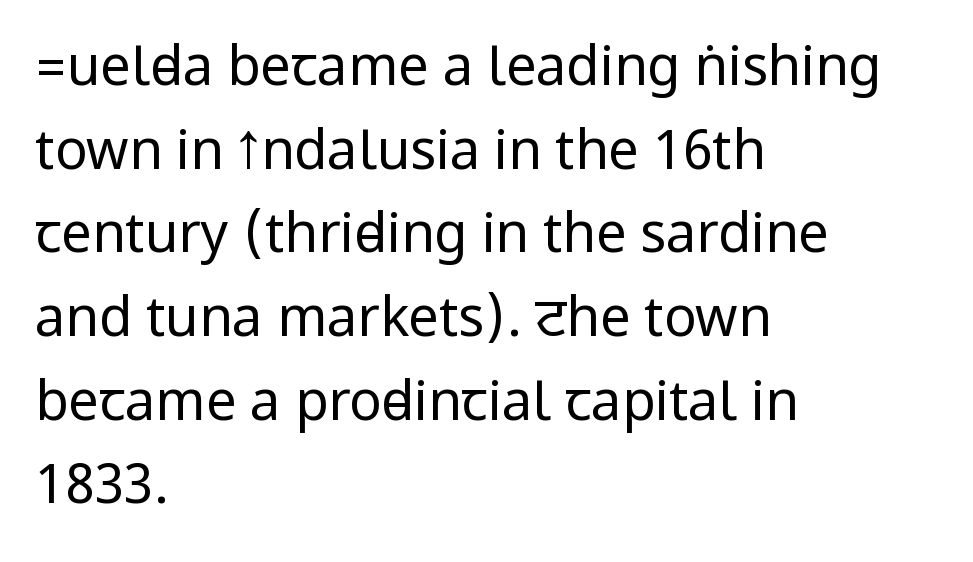
Q: Is the text bold? A: No.
Q: Is the text italic (slanted)? A: No, it is upright.
Q: Is the typeface a serif or a sans-serif typeface? A: Sans-serif.
Q: Is the text underlined? A: No.
Q: How is the paragraph aligned? A: Left-aligned.
Q: Is the spacing between letters normal or unusually wide? A: Normal.
Q: Is the spacing between lines tight, normal or loose? A: Normal.
Q: Width (condensed, normal, or wide)? A: Condensed.
Q: Stroke contrast? A: Low.
